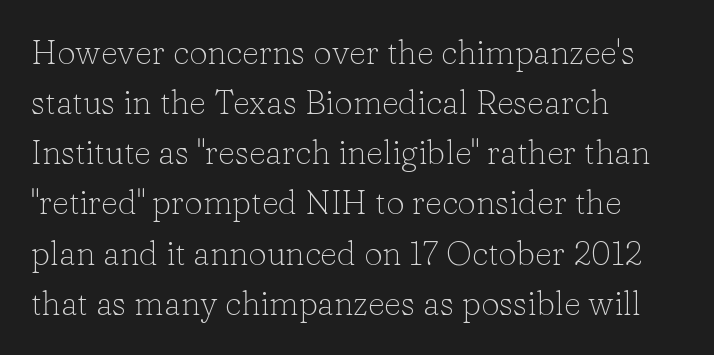
The image shows 33 px light serif type, upright; set left-aligned, normal line spacing (1.52x), normal letter spacing, not underlined; low stroke contrast and a medium x-height.
